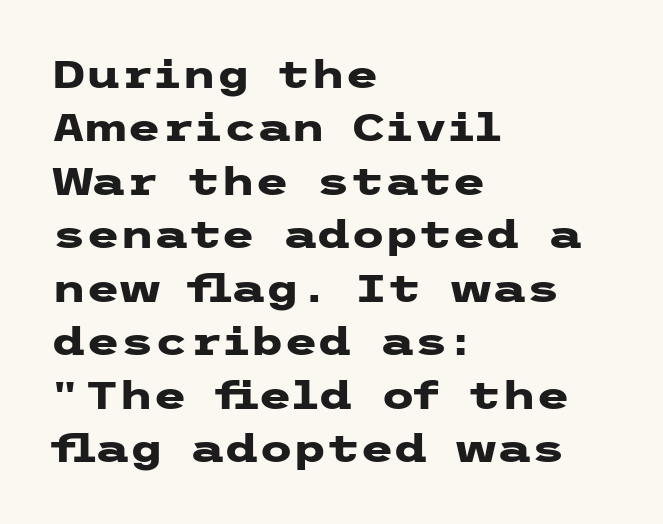
The image shows 39 px heavy, wide sans-serif type, upright; set left-aligned, normal line spacing (1.37x), normal letter spacing, not underlined; low stroke contrast and a medium x-height.
